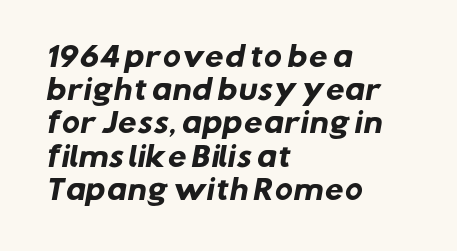
Q: Is the text bold? A: Yes.
Q: Is the text underlined? A: No.
Q: How is the paragraph aligned? A: Left-aligned.
Q: Is the spacing between letters normal or unusually wide? A: Normal.
